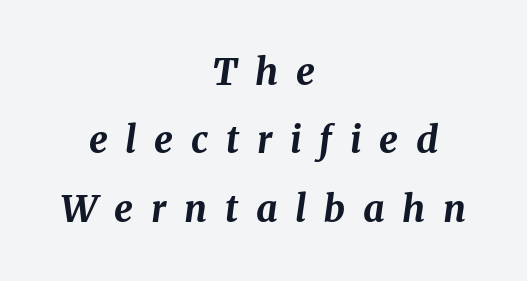
Q: Is the text bold? A: Yes.
Q: Is the text italic (slanted)? A: Yes, it leans right by about 8 degrees.
Q: Is the text underlined? A: No.
Q: How is the paragraph aligned? A: Centered.
Q: Is the spacing between letters normal or unusually wide? A: Unusually wide.
Q: Width (condensed, normal, or wide)? A: Normal.
Q: Stroke contrast? A: Medium.
Q: x-height? A: Medium.
Q: Monospaced? A: No.
